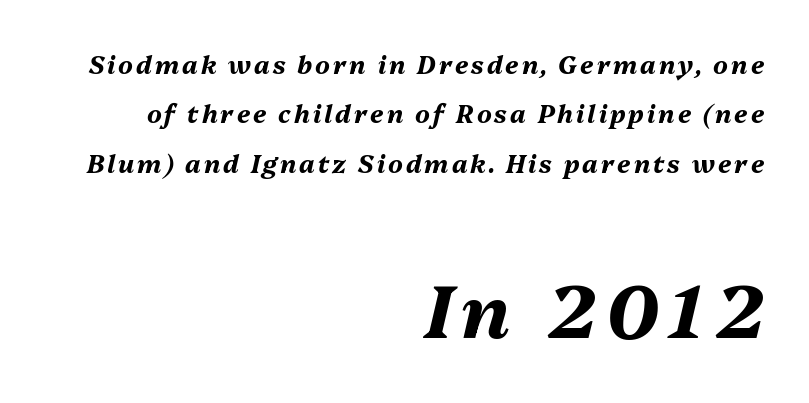
Spacing verdict: proportional, widths tailored to each character. Plain, unruled lines of type. Tall strokes in this sample are angled rather than plumb. Bold? Absolutely — the strokes are thick and heavy.
